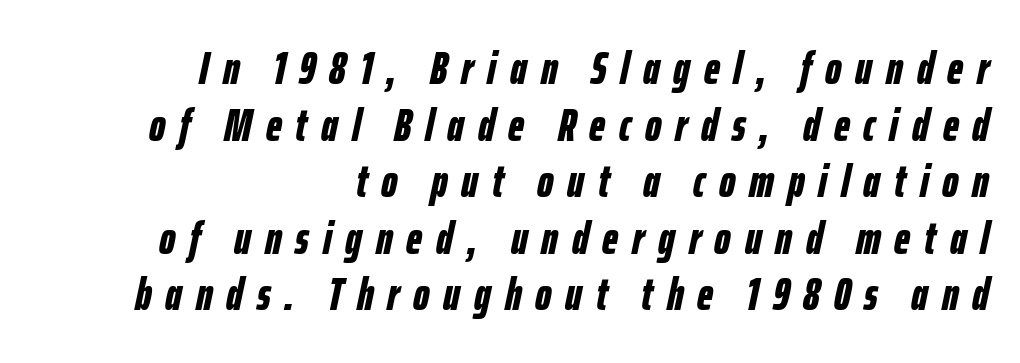
{"italic": "yes", "lean": "right", "slant_degrees": 12, "bold": "yes", "weight": "bold", "width": "condensed", "stroke_contrast": "low", "x_height": "medium", "monospaced": "no", "underline": "no", "align": "right", "line_spacing_ratio": 1.23, "letter_spacing": "wide", "letter_spacing_em": 0.3, "glyph_px": 46}
